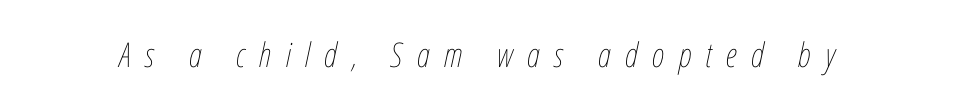
The image shows 34 px thin, condensed type, italic (leaning right); set unusually wide letter spacing (+0.42 em), not underlined; low stroke contrast and a medium x-height.
